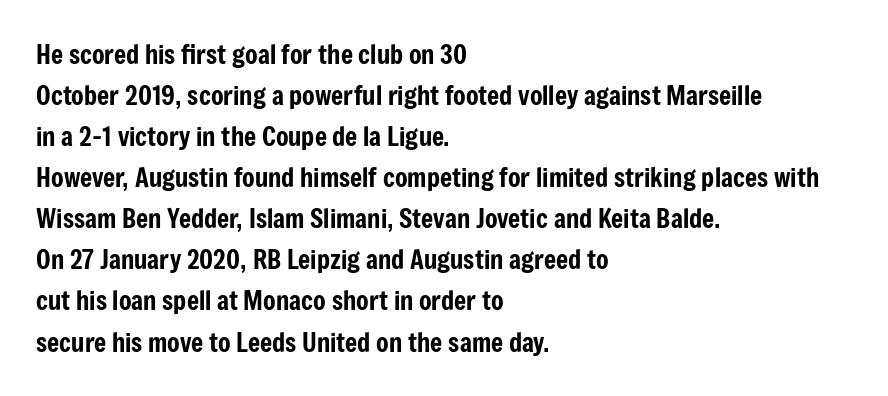
{"italic": "no", "underline": "no", "align": "left", "line_spacing": "normal", "line_spacing_ratio": 1.58, "letter_spacing": "normal", "letter_spacing_em": 0.0, "glyph_px": 26}
